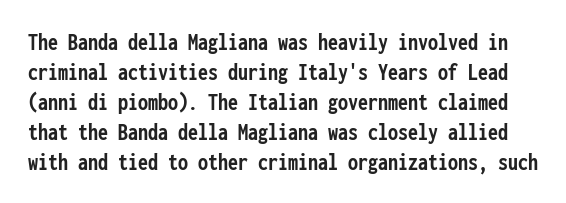
Q: Is the text bold? A: Yes.
Q: Is the text italic (slanted)? A: No, it is upright.
Q: Is the text underlined? A: No.
Q: Is the spacing between letters normal or unusually wide? A: Normal.
